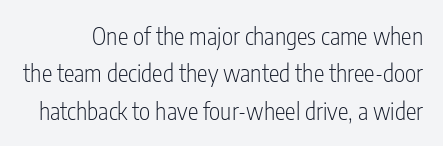
{"italic": "no", "bold": "no", "underline": "no", "line_spacing": "normal", "line_spacing_ratio": 1.56, "letter_spacing": "normal", "letter_spacing_em": 0.0, "glyph_px": 24}
